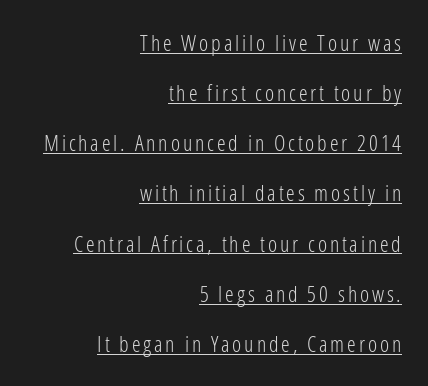
Heft: none added — not bold. A rule runs beneath these lines of type. Is there any slant? The stems are plumb. Each line ends at the same right margin while the left side varies. If you measured baseline to baseline, you'd find a long distance.
